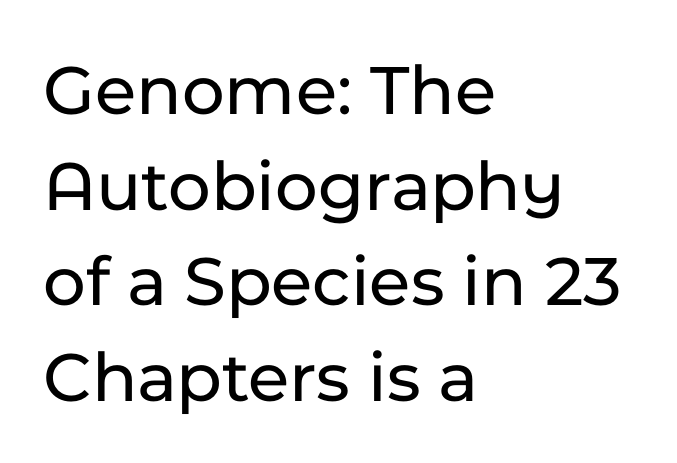
The image shows 73 px sans-serif type, upright; set left-aligned, normal line spacing (1.31x), normal letter spacing, not underlined; low stroke contrast and a medium x-height.
